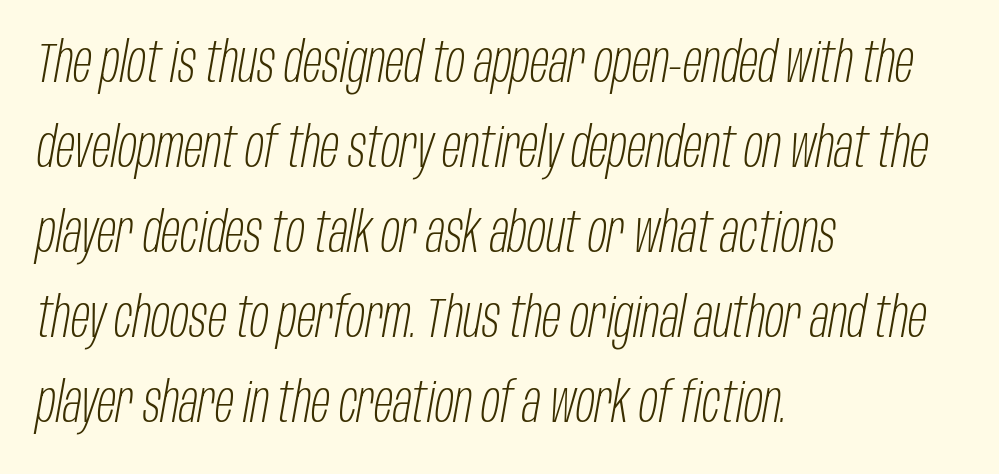
Q: Is the text bold? A: No.
Q: Is the text italic (slanted)? A: Yes, it leans right by about 10 degrees.
Q: Is the text underlined? A: No.
Q: How is the paragraph aligned? A: Left-aligned.
Q: Is the spacing between letters normal or unusually wide? A: Normal.
Q: Is the spacing between lines tight, normal or loose? A: Normal.
Q: Width (condensed, normal, or wide)? A: Condensed.
Q: Stroke contrast? A: Low.
Q: x-height? A: Large.
Q: Monospaced? A: No.
